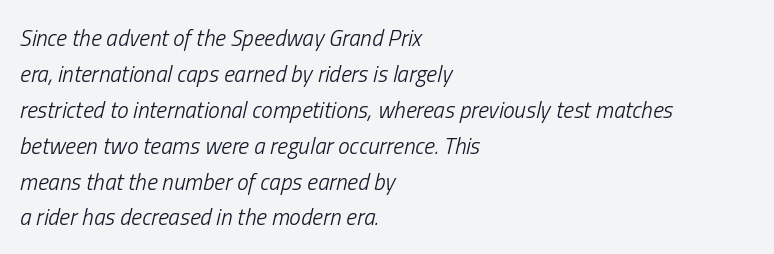
Q: Is the text bold? A: No.
Q: Is the text italic (slanted)? A: Yes, it leans right by about 13 degrees.
Q: Is the text underlined? A: No.
Q: How is the paragraph aligned? A: Left-aligned.
Q: Is the spacing between letters normal or unusually wide? A: Normal.
Q: Is the spacing between lines tight, normal or loose? A: Normal.
